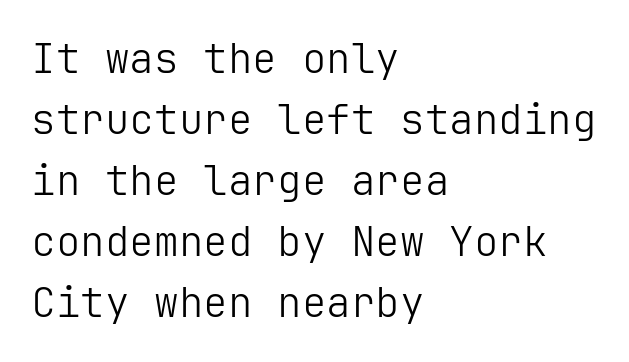
The image shows 41 px light sans-serif type, upright; set left-aligned, normal line spacing (1.49x), normal letter spacing, not underlined; low stroke contrast and a medium x-height.
